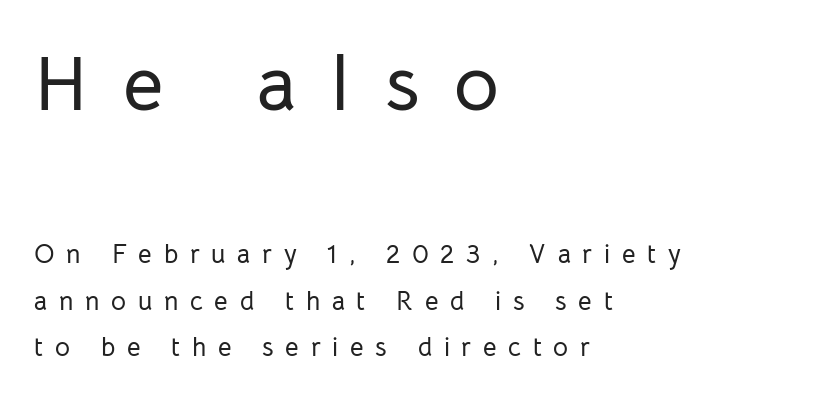
The face used here is proportionally spaced, like ordinary book or web type. Classification — sans serif. The type is letterspaced generously, with wide tracking. Plain, unruled lines of type.
